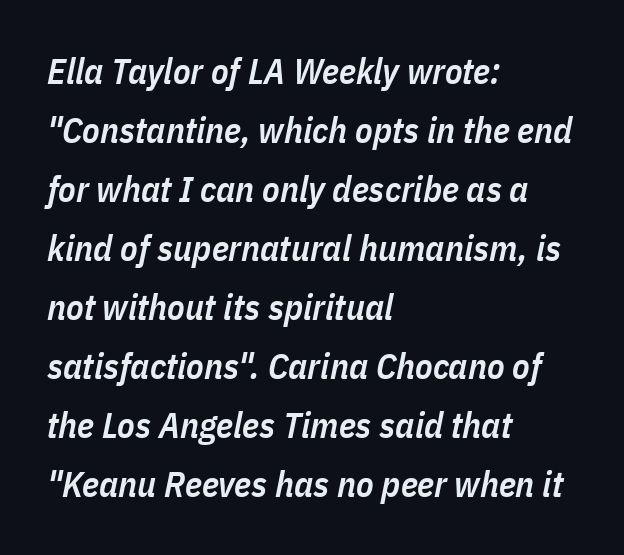
Q: Is the text bold? A: Semi-bold.
Q: Is the text italic (slanted)? A: Yes, it leans right by about 11 degrees.
Q: Is the text underlined? A: No.
Q: How is the paragraph aligned? A: Left-aligned.
Q: Is the spacing between letters normal or unusually wide? A: Normal.
Q: Is the spacing between lines tight, normal or loose? A: Normal.
Q: Width (condensed, normal, or wide)? A: Condensed.
Q: Stroke contrast? A: Low.
Q: x-height? A: Medium.
Q: Monospaced? A: No.
